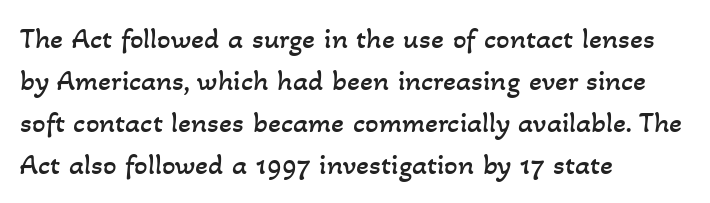
These lines keep a tight, regular rhythm from letter to letter. Lines of text with bare space underneath. Stems and bowls with no extra thickness — not bold. You could not count columns in this text — the font is proportionally spaced.
